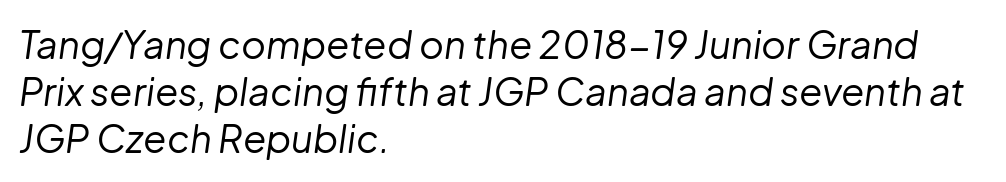
{"italic": "yes", "lean": "right", "slant_degrees": 8, "bold": "no", "weight": "regular", "width": "normal", "stroke_contrast": "low", "x_height": "medium", "monospaced": "no", "underline": "no", "align": "left", "line_spacing_ratio": 1.24, "letter_spacing": "normal", "letter_spacing_em": 0.0, "glyph_px": 38}
